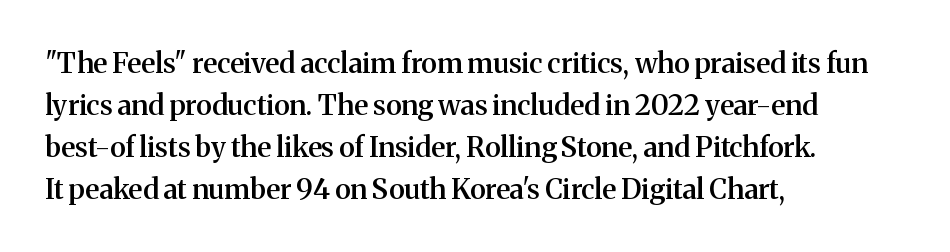
{"serif": "yes", "italic": "no", "bold": "semi", "weight": "semibold", "width": "normal", "stroke_contrast": "medium", "x_height": "medium", "monospaced": "no", "underline": "no", "align": "left", "line_spacing": "normal", "line_spacing_ratio": 1.5, "letter_spacing": "normal", "letter_spacing_em": 0.0, "glyph_px": 28}
